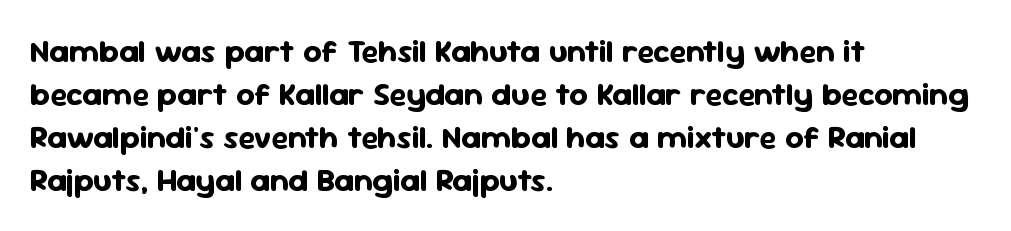
The image shows 32 px bold sans-serif type, upright; set left-aligned, normal line spacing (1.34x), normal letter spacing, not underlined; low stroke contrast and a medium x-height.
